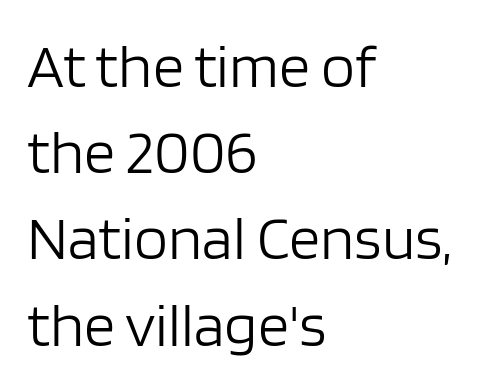
Q: Is the text bold? A: No.
Q: Is the text italic (slanted)? A: No, it is upright.
Q: Is the typeface a serif or a sans-serif typeface? A: Sans-serif.
Q: Is the text underlined? A: No.
Q: How is the paragraph aligned? A: Left-aligned.
Q: Is the spacing between letters normal or unusually wide? A: Normal.
Q: Is the spacing between lines tight, normal or loose? A: Normal.
Q: Width (condensed, normal, or wide)? A: Normal.
Q: Stroke contrast? A: Low.
Q: x-height? A: Large.
Q: Monospaced? A: No.
